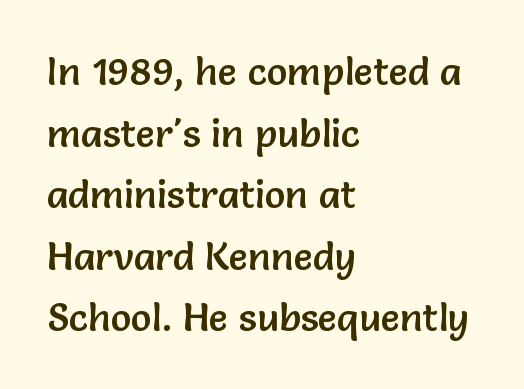
{"serif": "no", "italic": "no", "width": "normal", "stroke_contrast": "low", "x_height": "medium", "monospaced": "no", "underline": "no", "align": "left", "line_spacing": "normal", "line_spacing_ratio": 1.58, "letter_spacing": "normal", "letter_spacing_em": 0.0, "glyph_px": 39}
